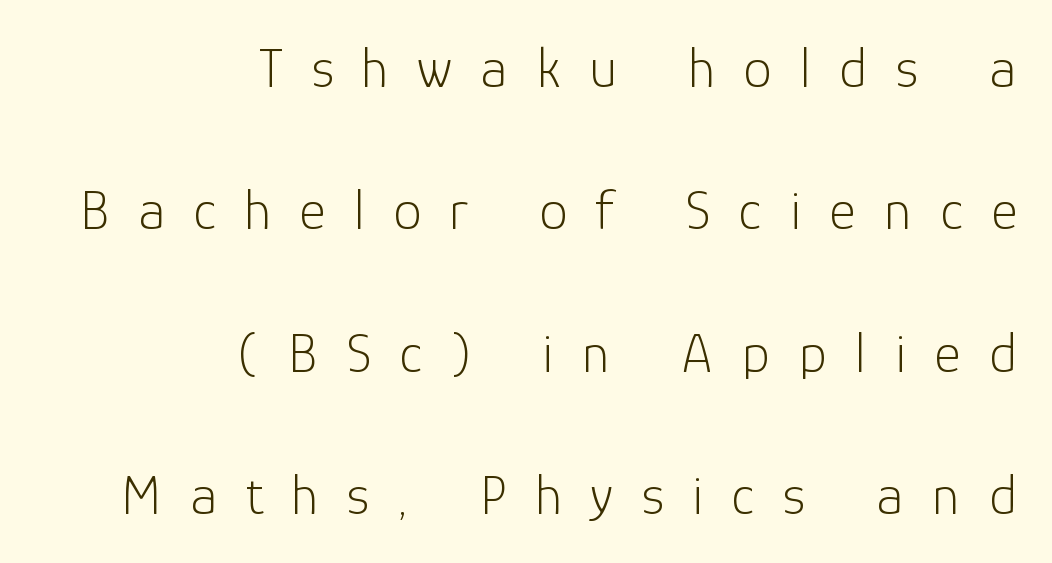
{"serif": "no", "italic": "no", "bold": "no", "weight": "light", "width": "normal", "stroke_contrast": "low", "x_height": "medium", "monospaced": "no", "underline": "no", "align": "right", "line_spacing": "loose", "line_spacing_ratio": 2.5, "letter_spacing": "wide", "letter_spacing_em": 0.5, "glyph_px": 57}
